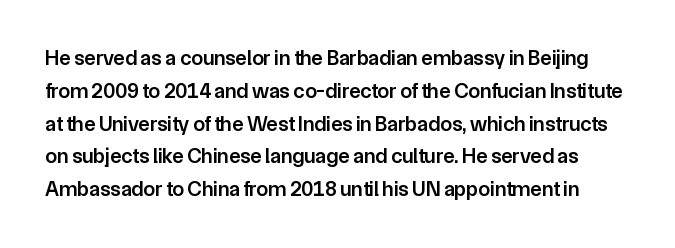
Q: Is the text bold? A: Semi-bold.
Q: Is the text italic (slanted)? A: No, it is upright.
Q: Is the text underlined? A: No.
Q: Is the spacing between letters normal or unusually wide? A: Normal.
Q: Is the spacing between lines tight, normal or loose? A: Normal.
